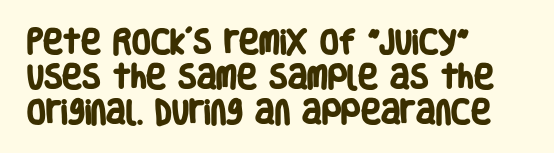
The image shows 27 px bold type; set left-aligned, normal line spacing (1.3x), normal letter spacing, not underlined.
